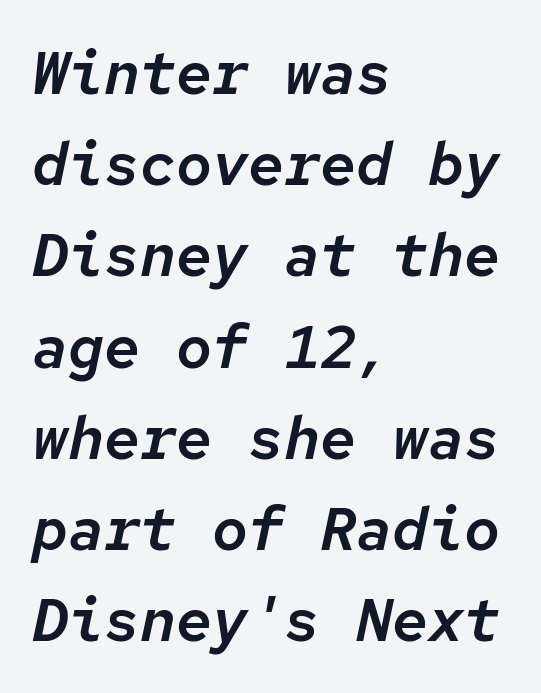
Q: Is the text italic (slanted)? A: Yes, it leans right by about 12 degrees.
Q: Is the text underlined? A: No.
Q: How is the paragraph aligned? A: Left-aligned.
Q: Is the spacing between letters normal or unusually wide? A: Normal.
Q: Is the spacing between lines tight, normal or loose? A: Normal.
Q: Width (condensed, normal, or wide)? A: Normal.
Q: Stroke contrast? A: Low.
Q: x-height? A: Medium.
Q: Monospaced? A: Yes.
